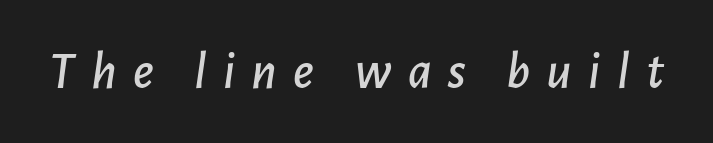
Q: Is the text italic (slanted)? A: Yes, it leans right by about 7 degrees.
Q: Is the text underlined? A: No.
Q: Is the spacing between letters normal or unusually wide? A: Unusually wide.
Q: Width (condensed, normal, or wide)? A: Normal.
Q: Stroke contrast? A: Low.
Q: x-height? A: Medium.
Q: Monospaced? A: No.
